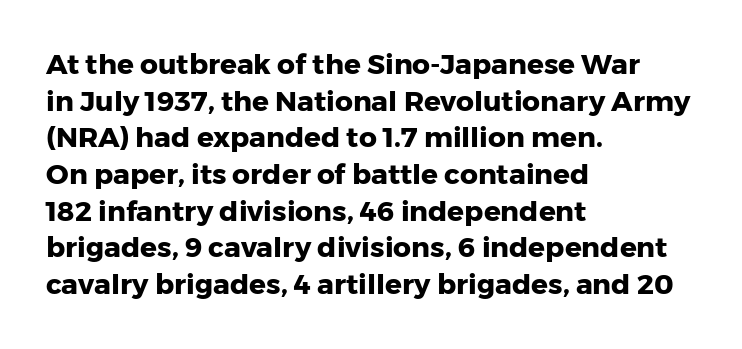
{"serif": "no", "italic": "no", "bold": "yes", "weight": "heavy", "width": "normal", "stroke_contrast": "low", "x_height": "medium", "monospaced": "no", "underline": "no", "align": "left", "line_spacing": "normal", "line_spacing_ratio": 1.31, "letter_spacing": "normal", "letter_spacing_em": 0.0, "glyph_px": 28}
